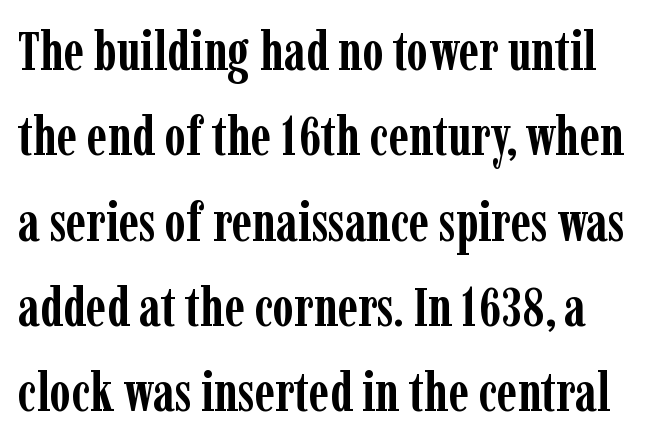
The image shows 54 px semibold, condensed serif type, upright; set normal line spacing (1.58x), normal letter spacing, not underlined; low stroke contrast and a medium x-height.
